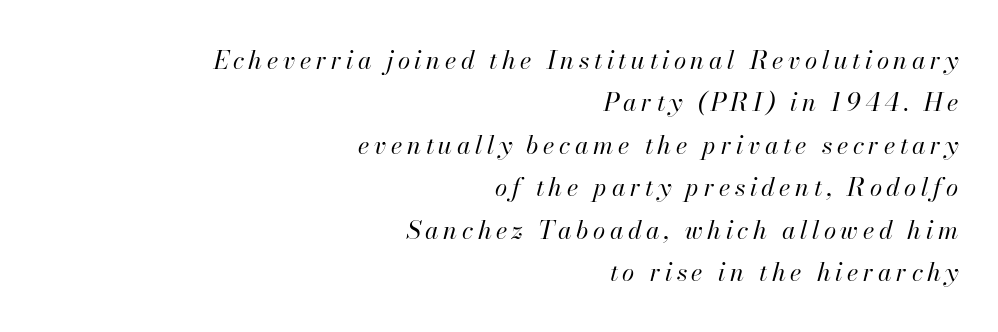
Q: Is the text bold? A: No.
Q: Is the text italic (slanted)? A: Yes, it leans right by about 13 degrees.
Q: Is the text underlined? A: No.
Q: How is the paragraph aligned? A: Right-aligned.
Q: Is the spacing between lines tight, normal or loose? A: Normal.
